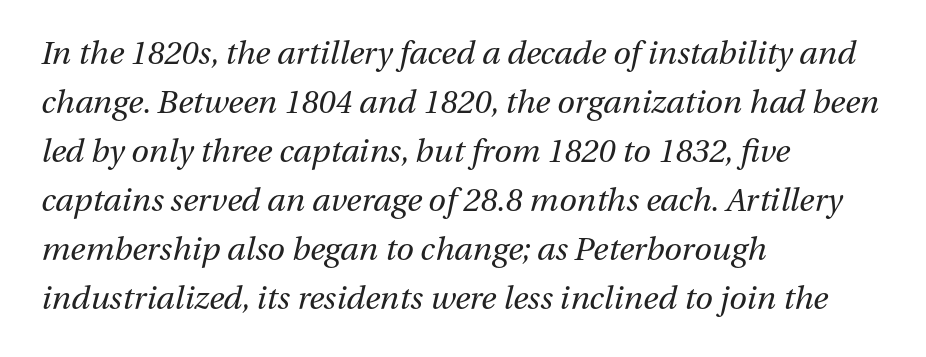
A light-to-regular cut is what we see here. Does the copy run flush right? No — it runs flush left. Anything drawn beneath the words? Only blank space. The passage shown is typed in a proportional face where columns would drift. Looking at the ascenders, they clearly lean. Between one letter and the next there's only the usual sliver of space.
